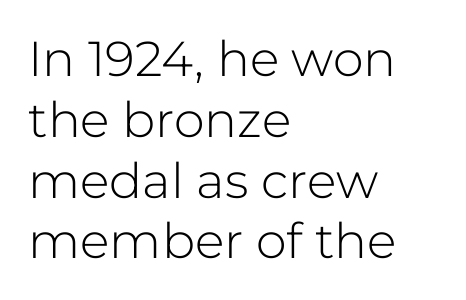
The image shows 49 px light sans-serif type, upright; set left-aligned, line spacing 1.24x, normal letter spacing, not underlined; low stroke contrast and a medium x-height.
